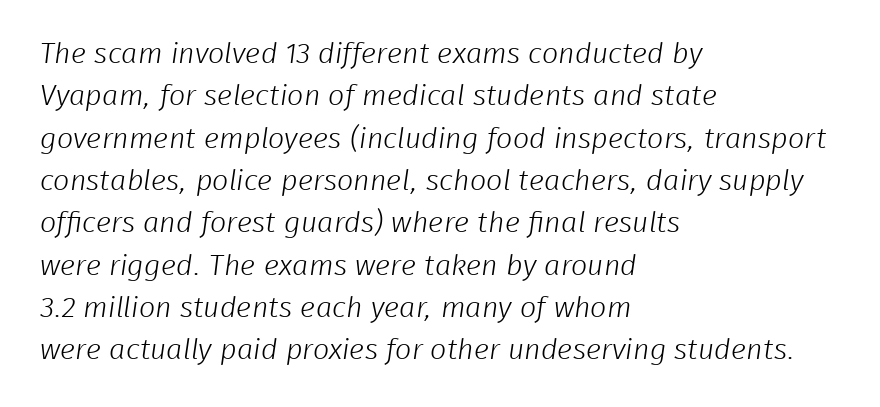
Q: Is the text bold? A: No.
Q: Is the typeface a serif or a sans-serif typeface? A: Sans-serif.
Q: Is the text underlined? A: No.
Q: How is the paragraph aligned? A: Left-aligned.
Q: Is the spacing between letters normal or unusually wide? A: Normal.
Q: Is the spacing between lines tight, normal or loose? A: Normal.
Q: Width (condensed, normal, or wide)? A: Normal.
Q: Stroke contrast? A: Low.
Q: x-height? A: Medium.
Q: Monospaced? A: No.
